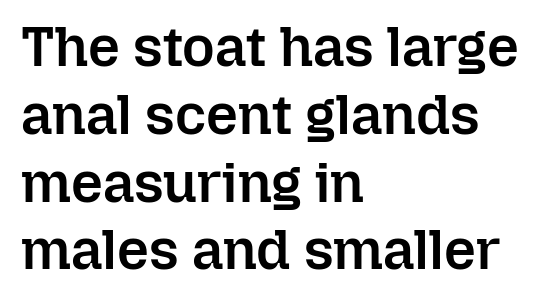
{"italic": "no", "bold": "semi", "weight": "semibold", "width": "normal", "stroke_contrast": "low", "x_height": "medium", "monospaced": "no", "underline": "no", "align": "left", "line_spacing_ratio": 1.21, "letter_spacing": "normal", "letter_spacing_em": 0.0, "glyph_px": 56}
